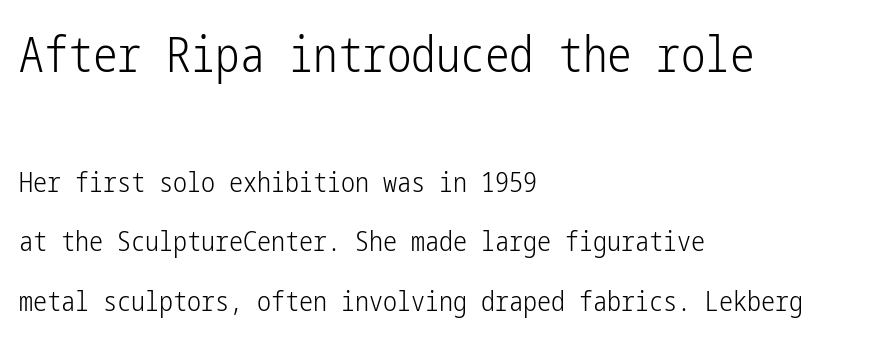
The image shows 49 px light, condensed sans-serif type, upright; set left-aligned, loose line spacing (2.12x), normal letter spacing, not underlined; the first (top) block is 1.75x larger; low stroke contrast and a medium x-height.
